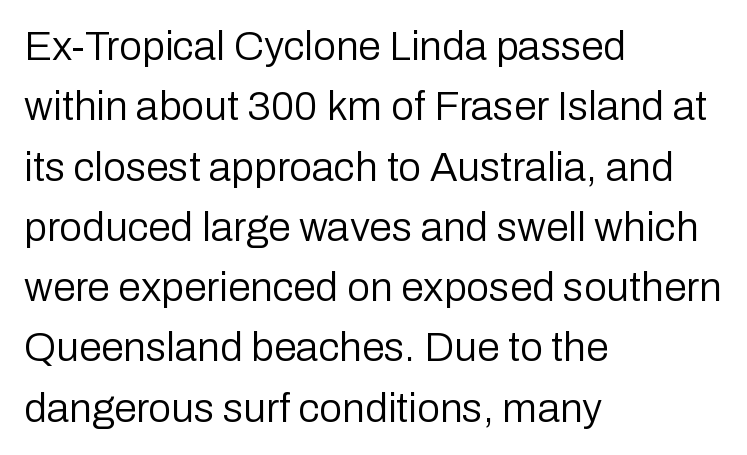
Q: Is the text bold? A: No.
Q: Is the text italic (slanted)? A: No, it is upright.
Q: Is the typeface a serif or a sans-serif typeface? A: Sans-serif.
Q: Is the text underlined? A: No.
Q: How is the paragraph aligned? A: Left-aligned.
Q: Is the spacing between letters normal or unusually wide? A: Normal.
Q: Is the spacing between lines tight, normal or loose? A: Normal.
Q: Width (condensed, normal, or wide)? A: Normal.
Q: Stroke contrast? A: Low.
Q: x-height? A: Medium.
Q: Monospaced? A: No.
